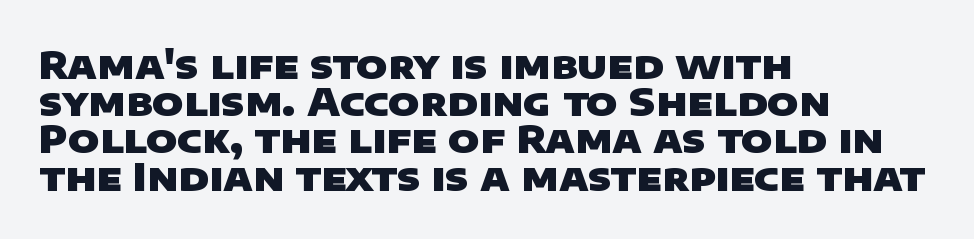
Q: Is the text bold? A: Yes.
Q: Is the typeface a serif or a sans-serif typeface? A: Sans-serif.
Q: Is the text underlined? A: No.
Q: How is the paragraph aligned? A: Left-aligned.
Q: Is the spacing between letters normal or unusually wide? A: Normal.
Q: Is the spacing between lines tight, normal or loose? A: Tight.
Q: Width (condensed, normal, or wide)? A: Wide.
Q: Stroke contrast? A: Low.
Q: x-height? A: Large.
Q: Monospaced? A: No.
